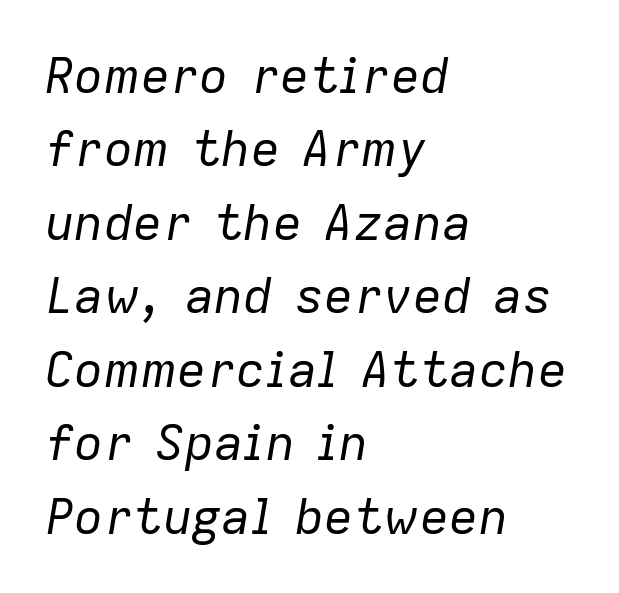
Q: Is the text bold? A: No.
Q: Is the text italic (slanted)? A: Yes, it leans right by about 9 degrees.
Q: Is the text underlined? A: No.
Q: How is the paragraph aligned? A: Left-aligned.
Q: Is the spacing between letters normal or unusually wide? A: Normal.
Q: Is the spacing between lines tight, normal or loose? A: Normal.
Q: Width (condensed, normal, or wide)? A: Normal.
Q: Stroke contrast? A: Low.
Q: x-height? A: Medium.
Q: Monospaced? A: No.
